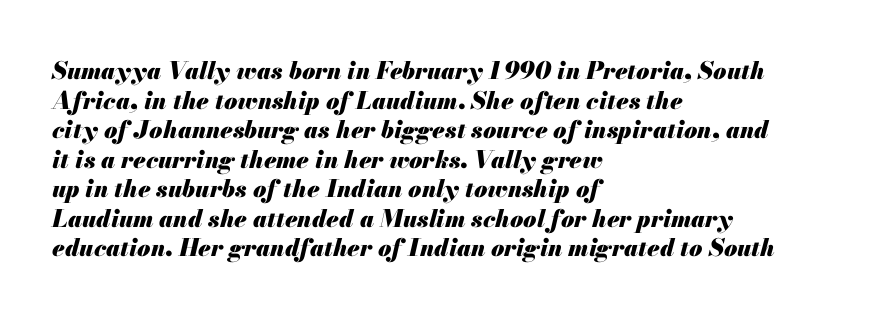
Q: Is the text bold? A: Yes.
Q: Is the text italic (slanted)? A: Yes, it leans right by about 13 degrees.
Q: Is the text underlined? A: No.
Q: How is the paragraph aligned? A: Left-aligned.
Q: Is the spacing between letters normal or unusually wide? A: Normal.
